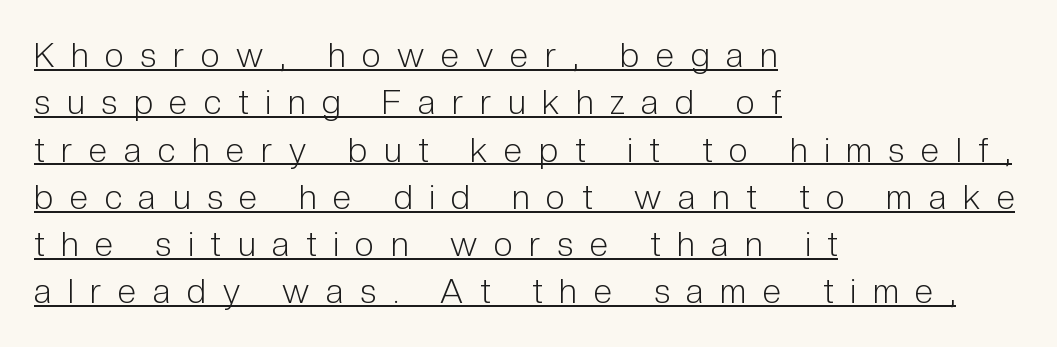
The image shows 34 px light, condensed sans-serif type, upright; set left-aligned, normal line spacing (1.39x), unusually wide letter spacing (+0.49 em), underlined; low stroke contrast and a medium x-height.
